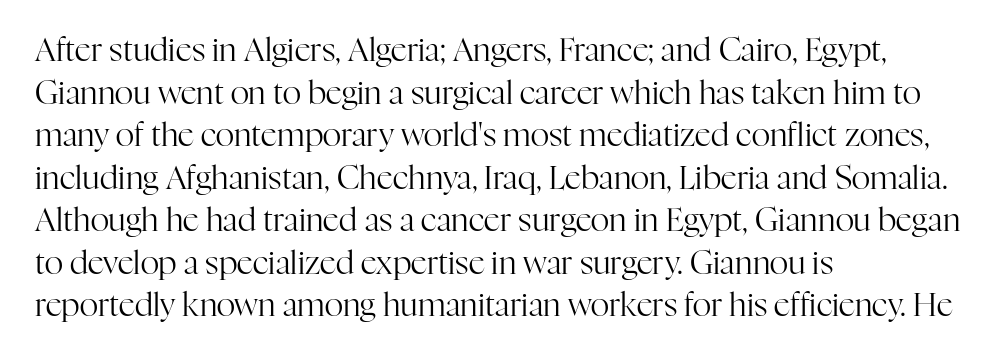
Is the type heavy? It reads as light-to-regular instead. If you drew a ruler down the left edge, every line would touch it. Is this a fixed-width face? No — the glyphs have proportional, varying widths. The space beneath each line is pristine and unruled. Regarding serifs, this sample has them. Regarding leading, the lines here are spaced in the standard way.
